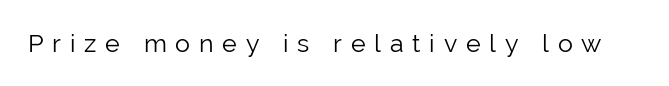
You could only call the tracking loose — the letters float apart. This reads as an unemphasized weight, regular at the heaviest. The gap between lines stays unmarked. Posture: straight, roman, zero tilt.
